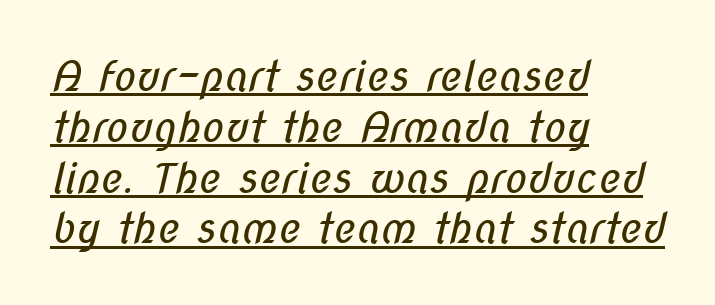
{"serif": "no", "bold": "no", "weight": "regular", "width": "condensed", "stroke_contrast": "low", "x_height": "medium", "monospaced": "no", "underline": "yes", "align": "left", "line_spacing_ratio": 1.21, "letter_spacing": "normal", "letter_spacing_em": 0.0, "glyph_px": 42}
